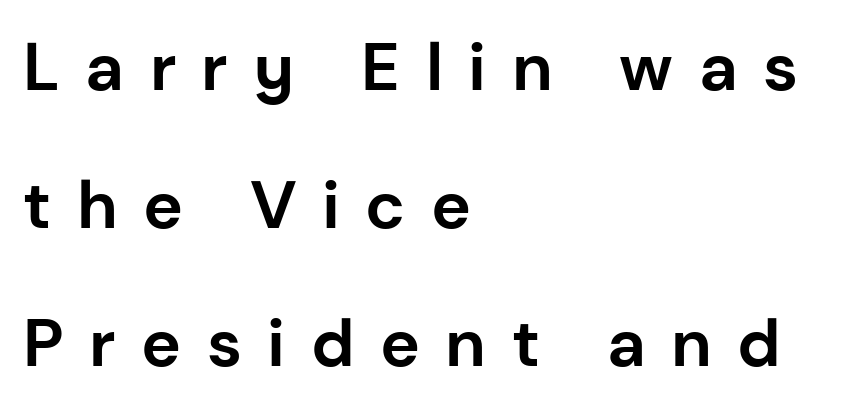
Check under the words: just untouched page. Reading down the column, the eye jumps a long way to each next line. Each letter keeps its own natural width here, so spacing adapts to shape. The passage shown is typeset with a sans-serif family. Alignment: flush left. The typography opts for an upright posture over an oblique one.
